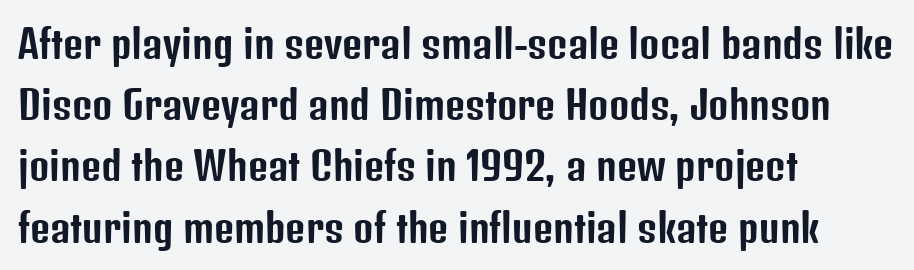
Q: Is the text italic (slanted)? A: No, it is upright.
Q: Is the typeface a serif or a sans-serif typeface? A: Sans-serif.
Q: Is the text underlined? A: No.
Q: How is the paragraph aligned? A: Left-aligned.
Q: Is the spacing between letters normal or unusually wide? A: Normal.
Q: Is the spacing between lines tight, normal or loose? A: Normal.
Q: Width (condensed, normal, or wide)? A: Condensed.
Q: Stroke contrast? A: Low.
Q: x-height? A: Medium.
Q: Monospaced? A: No.
